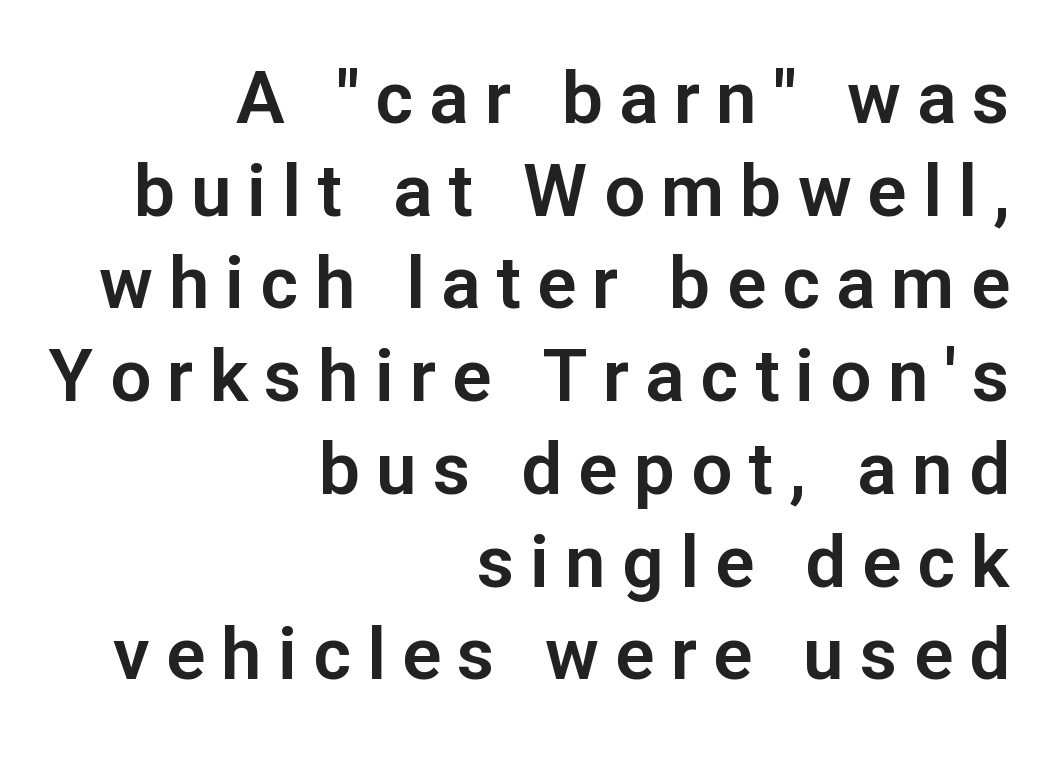
{"serif": "no", "italic": "no", "width": "normal", "stroke_contrast": "low", "x_height": "medium", "monospaced": "no", "underline": "no", "align": "right", "line_spacing": "normal", "line_spacing_ratio": 1.27, "letter_spacing": "wide", "letter_spacing_em": 0.22, "glyph_px": 73}
